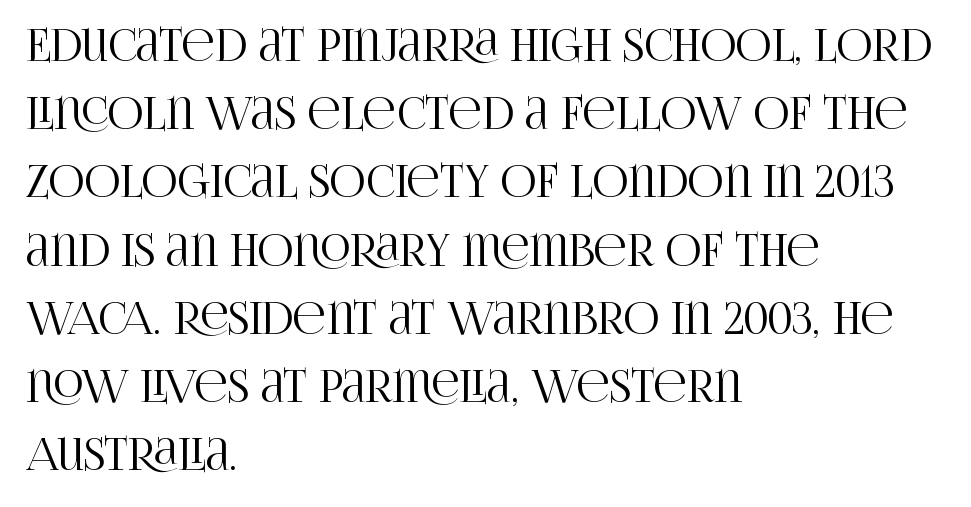
Here the glyphs are tracked normally, forming tight word shapes. Every stem runs plumb, perpendicular to the baseline. These lines stack with their left ends in a neat column. The glyphs in this specimen are seriffed. The designer left line spacing at the default.
